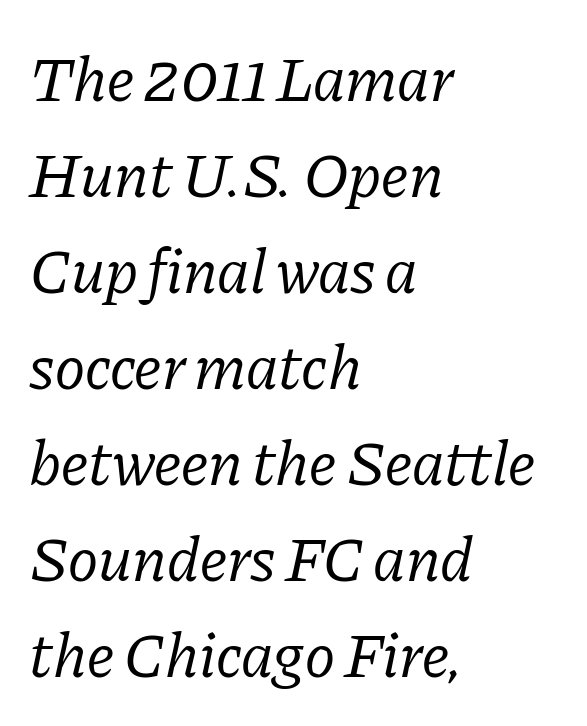
Stroke mass is kept to a normal reading level or below. The axis of the letterforms is tilted away from vertical. Font category for this specimen: serif. The letters sit at their default tracking, neither squeezed nor spread. Underlining? Definitely not there.
